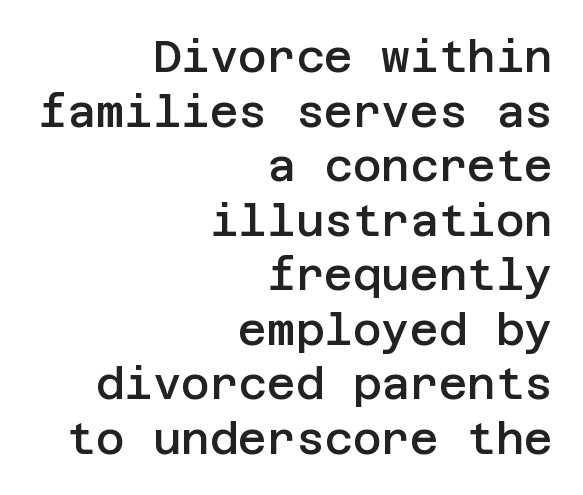
Set as a demibold, roughly 600 on the weight scale. Underlining? Definitely not there. The face used here is a sans, in the tradition of grotesques and geometrics. Vertical strokes here are truly vertical. A typesetter would call this zero additional tracking.
